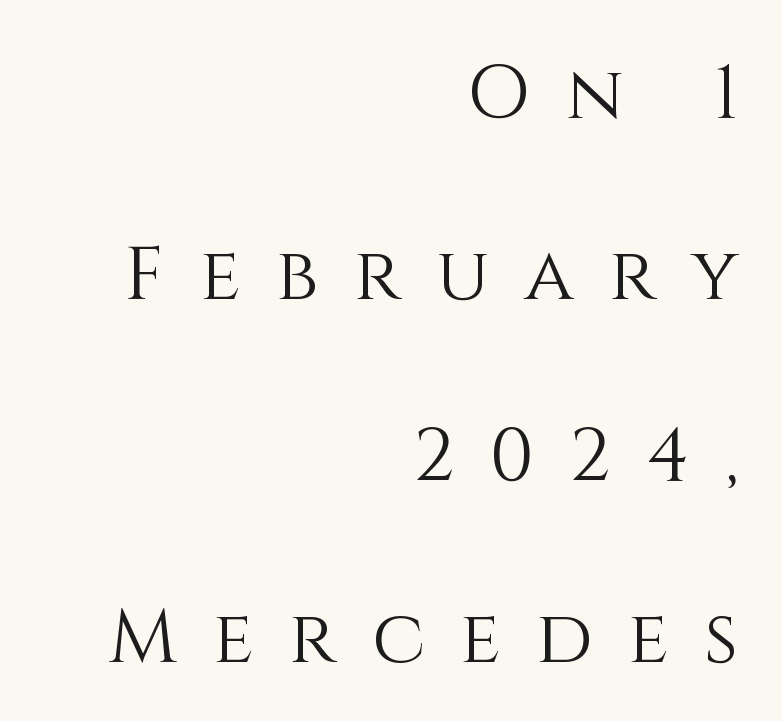
Q: Is the text bold? A: No.
Q: Is the text italic (slanted)? A: No, it is upright.
Q: Is the text underlined? A: No.
Q: How is the paragraph aligned? A: Right-aligned.
Q: Is the spacing between letters normal or unusually wide? A: Unusually wide.
Q: Is the spacing between lines tight, normal or loose? A: Loose.
Q: Width (condensed, normal, or wide)? A: Normal.
Q: Stroke contrast? A: Medium.
Q: x-height? A: Large.
Q: Monospaced? A: No.
